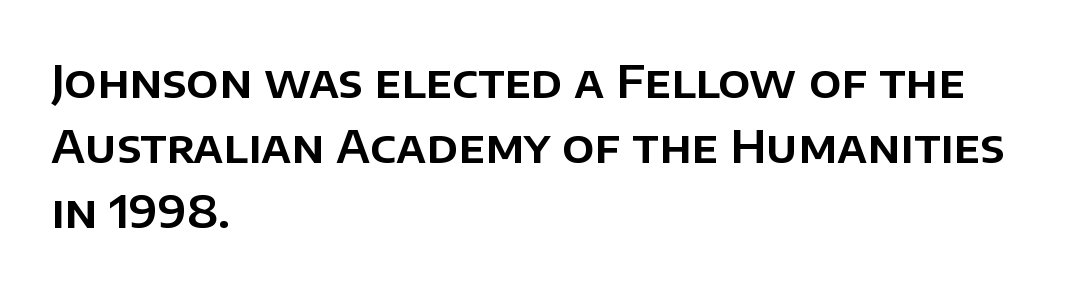
Q: Is the text italic (slanted)? A: No, it is upright.
Q: Is the typeface a serif or a sans-serif typeface? A: Sans-serif.
Q: Is the text underlined? A: No.
Q: How is the paragraph aligned? A: Left-aligned.
Q: Is the spacing between letters normal or unusually wide? A: Normal.
Q: Is the spacing between lines tight, normal or loose? A: Normal.
Q: Width (condensed, normal, or wide)? A: Normal.
Q: Stroke contrast? A: Low.
Q: x-height? A: Large.
Q: Monospaced? A: No.
